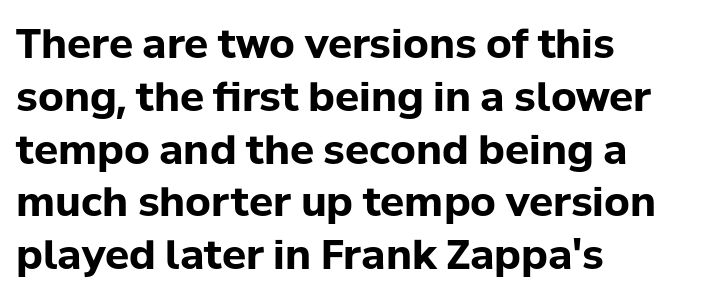
The image shows 40 px bold sans-serif type, upright; set left-aligned, normal line spacing (1.32x), normal letter spacing, not underlined; low stroke contrast and a medium x-height.
